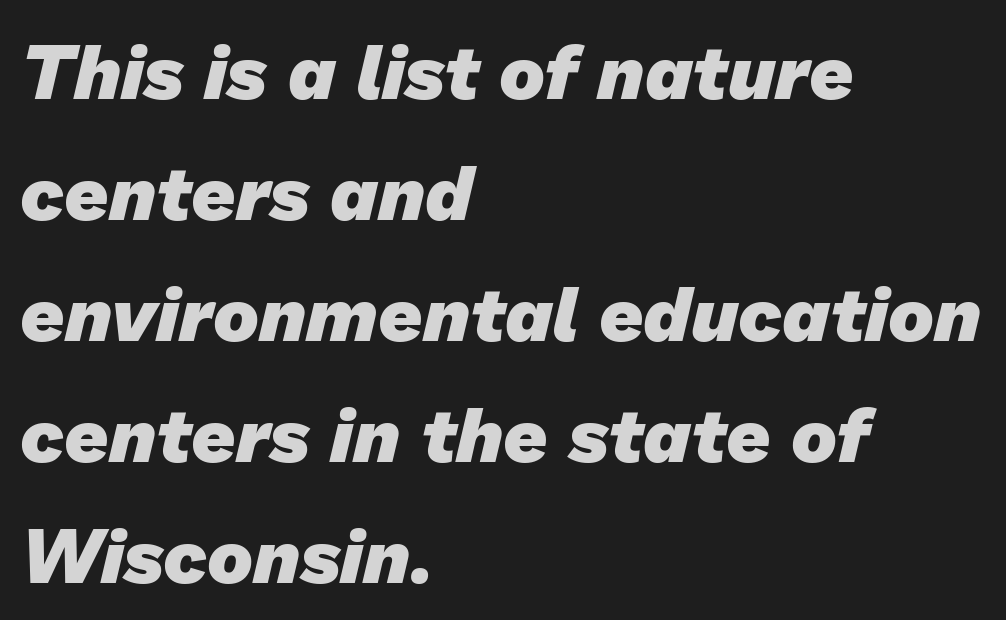
{"serif": "no", "bold": "yes", "weight": "heavy", "width": "normal", "stroke_contrast": "low", "x_height": "medium", "monospaced": "no", "underline": "no", "align": "left", "line_spacing": "normal", "line_spacing_ratio": 1.57, "letter_spacing": "normal", "letter_spacing_em": 0.0, "glyph_px": 77}
